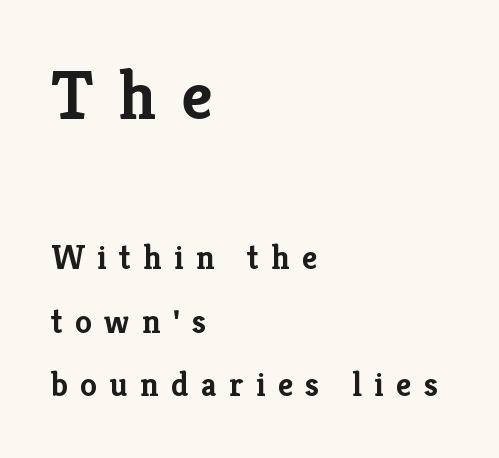
Clear beneath every line of the passage. This sample has the flowing, uneven cadence of proportional lettering. Does the lettering tilt? It doesn't — this is upright. Is the type bold? Yes — the strokes are clearly thick and heavy. Each letter's strokes conclude with small projecting serifs. A typesetter would call this heavily tracked-out type.
